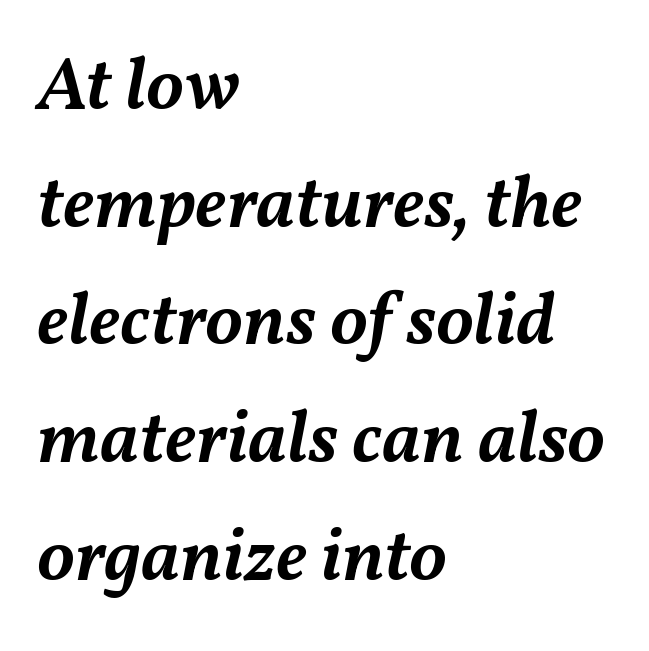
Underline: absent. Summary of weight: moderately heavy, a semibold. Each letter keeps its own natural width here, so spacing adapts to shape. Glyph-to-glyph distance matches everyday printed text. Style check: oblique.
